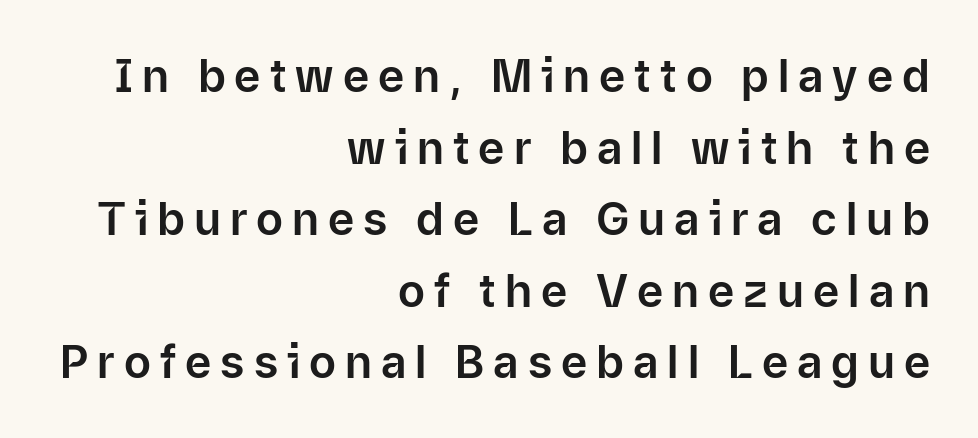
The image shows 45 px sans-serif type, upright; set right-aligned, normal line spacing (1.59x), unusually wide letter spacing (+0.2 em), not underlined; low stroke contrast and a medium x-height.
